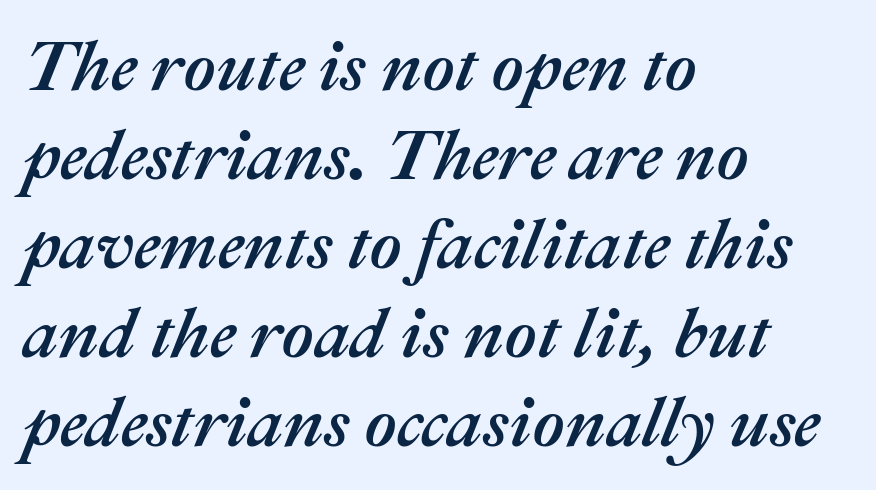
The image shows 70 px text type, italic (leaning right); set left-aligned, normal line spacing (1.27x), normal letter spacing, not underlined; medium stroke contrast and a medium x-height.
